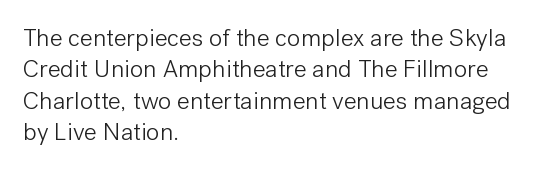
{"italic": "no", "bold": "no", "underline": "no", "align": "left", "line_spacing": "normal", "line_spacing_ratio": 1.26, "letter_spacing": "normal", "letter_spacing_em": 0.0, "glyph_px": 25}
